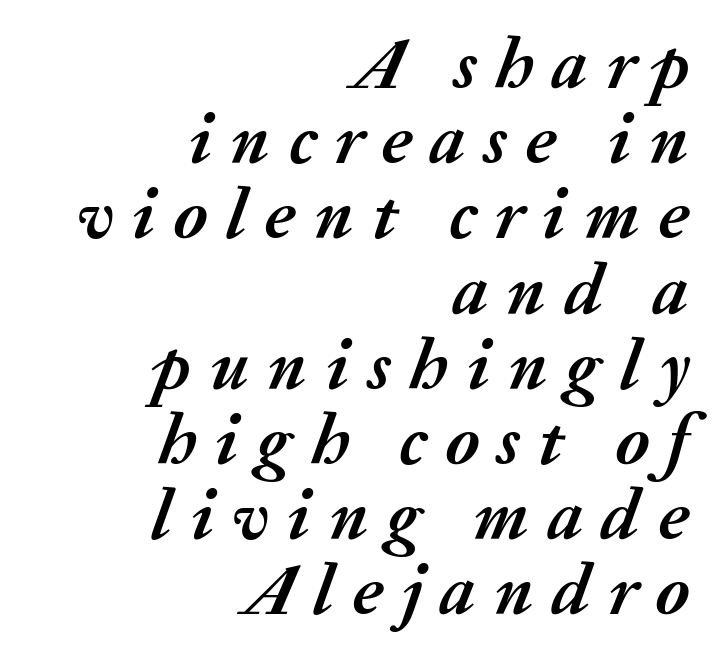
The image shows 73 px semibold type, italic (leaning right); set right-aligned, tight line spacing (1.03x), unusually wide letter spacing (+0.25 em), not underlined; medium stroke contrast and a medium x-height.
